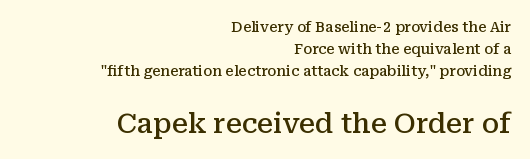
The image shows 27 px text type, upright; set right-aligned, normal line spacing (1.57x), normal letter spacing, not underlined; the second (bottom) block is 1.93x larger.
